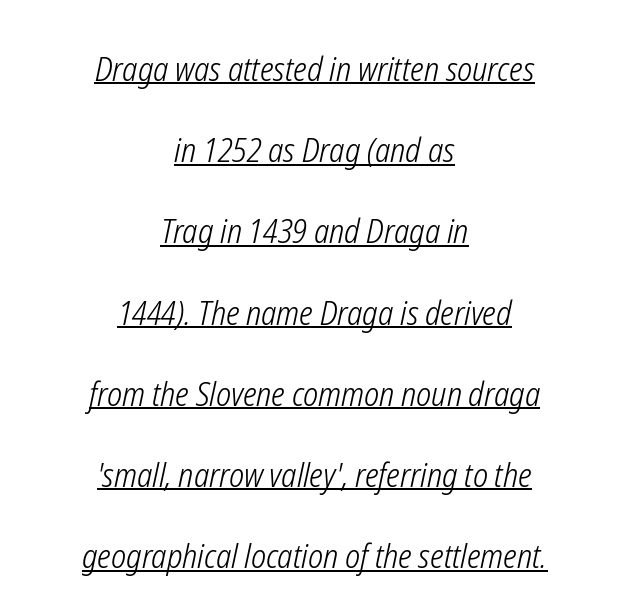
If you measured baseline to baseline, you'd find a long distance. There is no visible air inserted between adjacent glyphs. Style check: oblique. A typographer would call this underscored text. Leftover space on each line is divided equally before and after the words.
